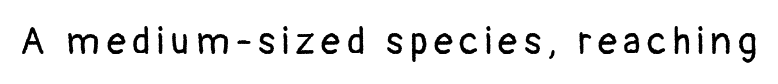
Q: Is the text bold? A: No.
Q: Is the text italic (slanted)? A: No, it is upright.
Q: Is the typeface a serif or a sans-serif typeface? A: Sans-serif.
Q: Is the text underlined? A: No.
Q: Width (condensed, normal, or wide)? A: Normal.
Q: Stroke contrast? A: Low.
Q: x-height? A: Medium.
Q: Monospaced? A: No.
